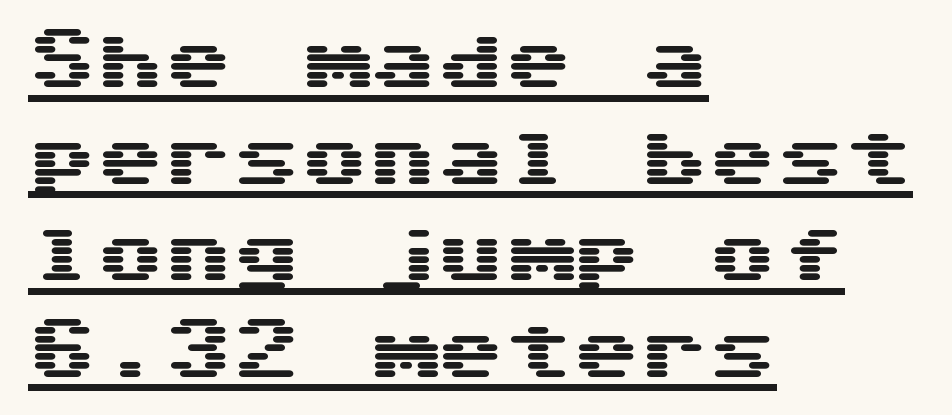
Q: Is the text italic (slanted)? A: No, it is upright.
Q: Is the typeface a serif or a sans-serif typeface? A: Sans-serif.
Q: Is the text underlined? A: Yes.
Q: How is the paragraph aligned? A: Left-aligned.
Q: Is the spacing between letters normal or unusually wide? A: Normal.
Q: Is the spacing between lines tight, normal or loose? A: Normal.
Q: Width (condensed, normal, or wide)? A: Wide.
Q: Stroke contrast? A: Medium.
Q: x-height? A: Medium.
